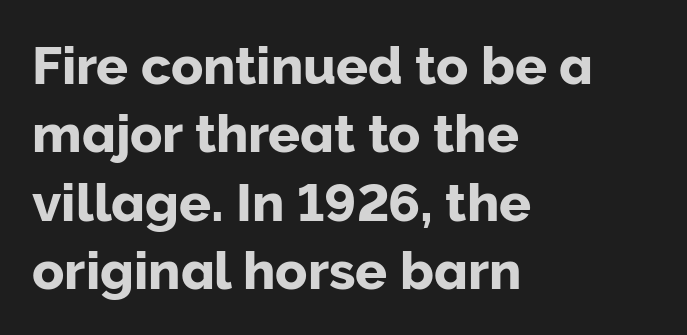
In CSS terms this would be text-align: left. This is sans-serif lettering, the kind often seen on screens and signage. Has an underline been added? It has not. A roman cut, with each character standing at attention. Varying glyph widths throughout — classic text-font behaviour. The horizontal fit of the characters is conventional and even.
